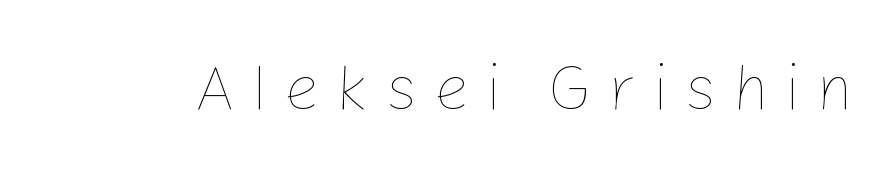
The image shows 64 px thin type, upright; set unusually wide letter spacing (+0.25 em), not underlined; low stroke contrast and a medium x-height.
